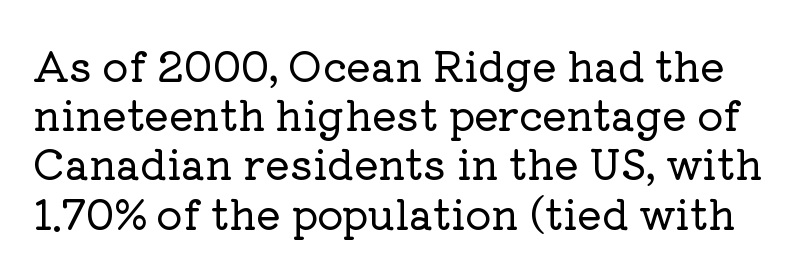
The image shows 41 px serif type, upright; set line spacing 1.2x, normal letter spacing, not underlined; low stroke contrast and a medium x-height.
